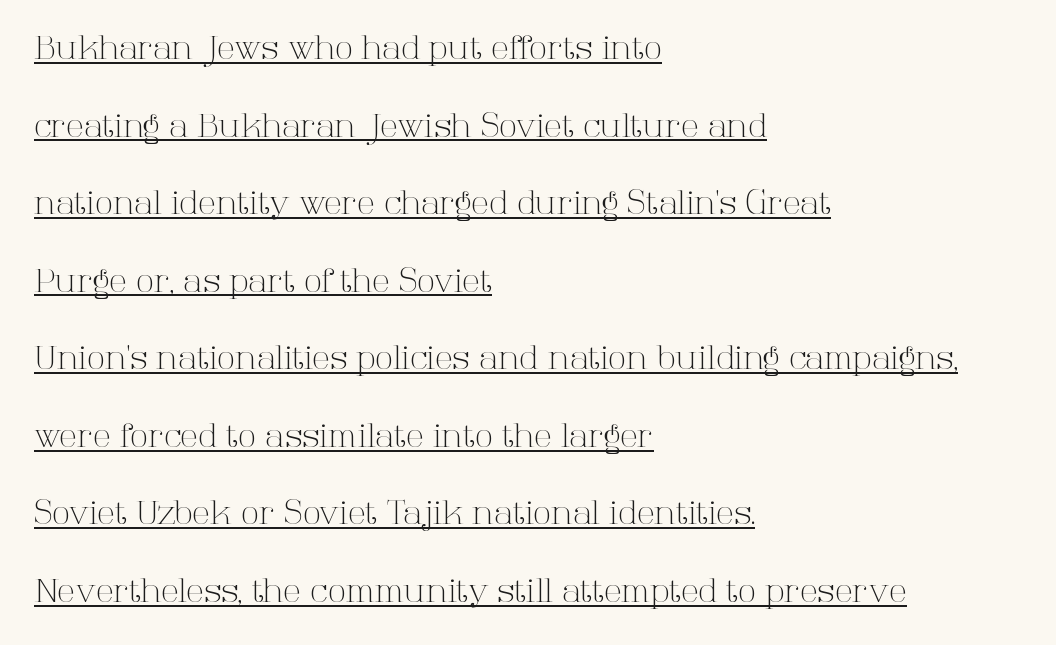
{"serif": "yes", "italic": "no", "bold": "no", "weight": "light", "width": "normal", "stroke_contrast": "high", "x_height": "medium", "monospaced": "no", "underline": "yes", "align": "left", "line_spacing": "loose", "line_spacing_ratio": 2.35, "letter_spacing": "normal", "letter_spacing_em": 0.0, "glyph_px": 33}
